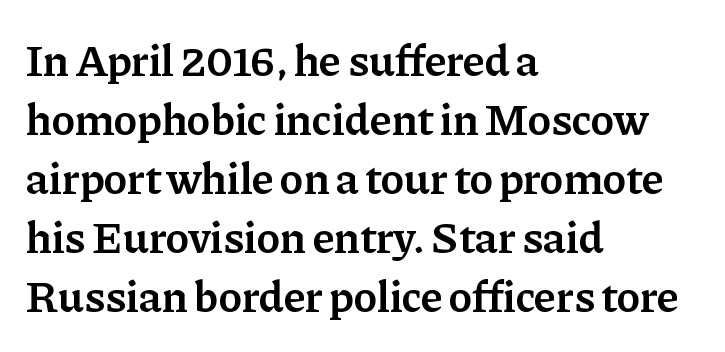
Observe the serifs anchoring each vertical stroke in this sample. Notice how the passage keeps a crisp vertical edge on the left only. This is moderately heavy type, rendered in semibold. Each new line begins a customary step beneath the previous one. No word sits above an underline.
